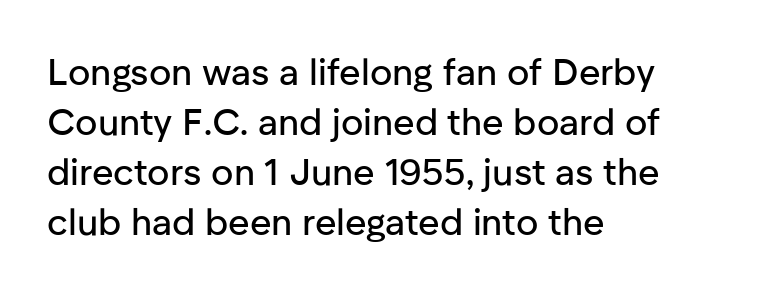
{"serif": "no", "italic": "no", "width": "normal", "stroke_contrast": "low", "x_height": "medium", "monospaced": "no", "underline": "no", "align": "left", "line_spacing": "normal", "line_spacing_ratio": 1.35, "letter_spacing": "normal", "letter_spacing_em": 0.0, "glyph_px": 37}
